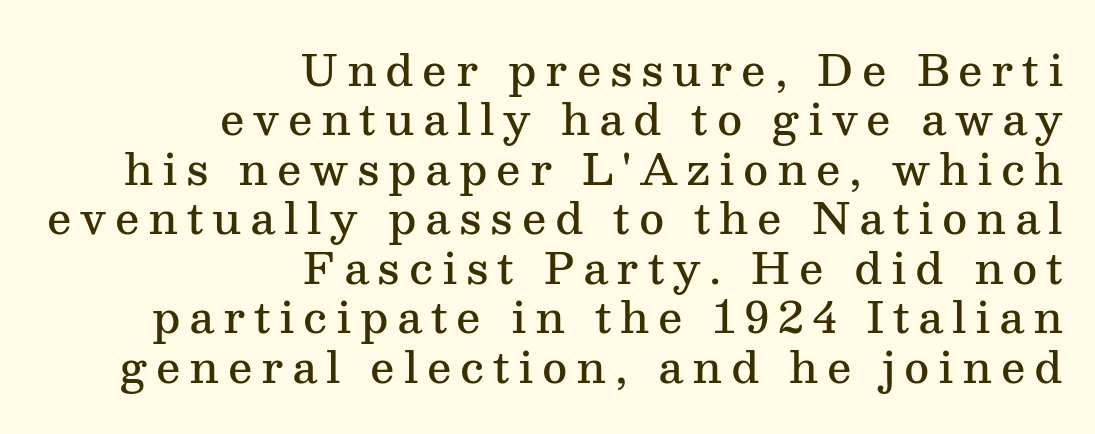
The image shows 43 px semibold serif type, upright; set right-aligned, tight line spacing (1.15x), unusually wide letter spacing (+0.2 em), not underlined; medium stroke contrast and a medium x-height.
